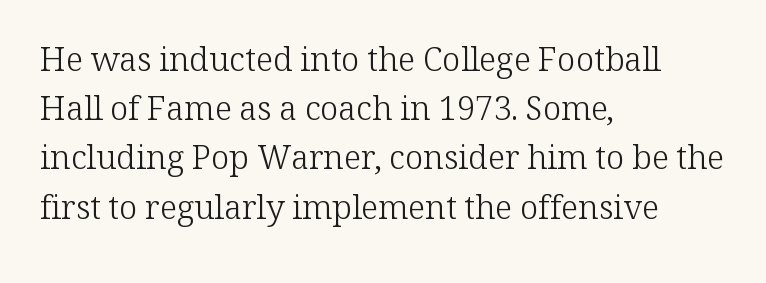
Successive baselines arrive at the customary interval. In terms of posture, this sample is upright. Line beginnings align vertically; line endings do not. The letters look calm and open, with moderate or lighter stems. The designer went with a serif here, giving each stem small feet.
